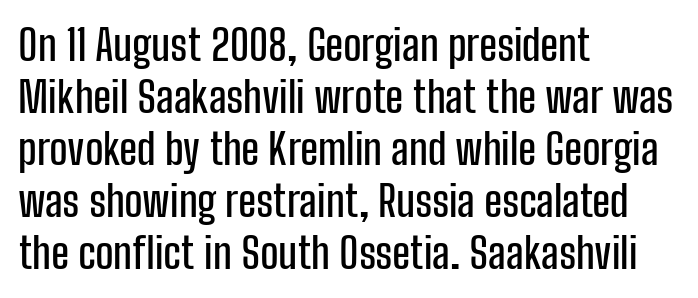
Short and long lines alike share a common starting point at left. Posture: vertical. Note the varied advance widths — an 'i' is clearly narrower than an 'm'. Honestly, the letter spacing is just normal — you wouldn't notice it.
